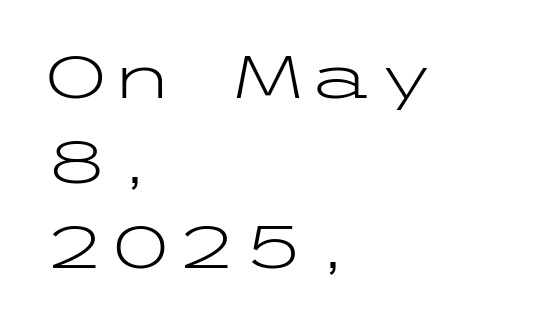
The paragraph shown leans on its left margin. The letters stand straight up with perfectly vertical stems. The vertical gap from one line to the next is medium. Observe the absence of serifs on each vertical stroke in this sample.
